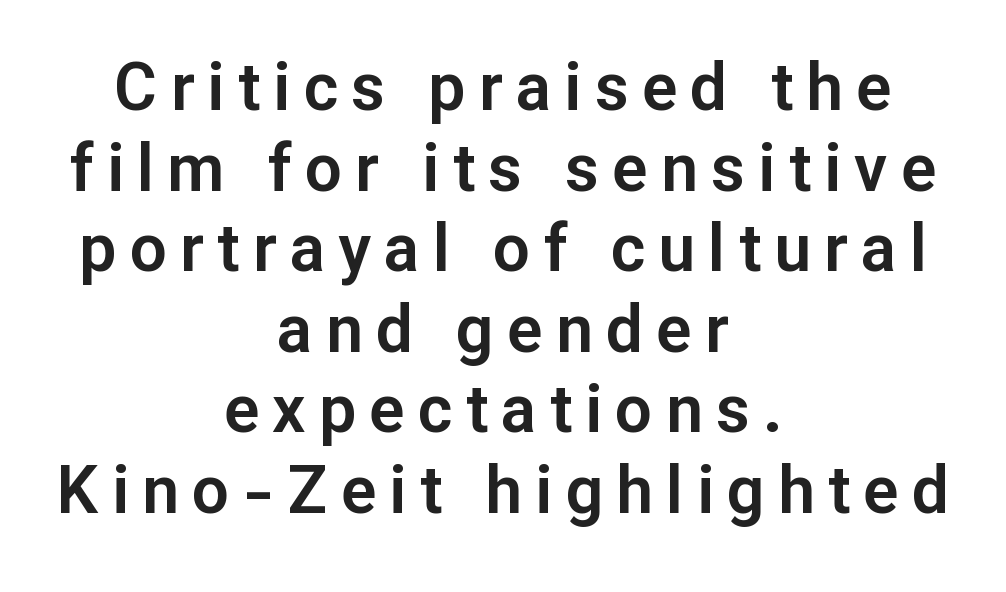
Q: Is the text italic (slanted)? A: No, it is upright.
Q: Is the typeface a serif or a sans-serif typeface? A: Sans-serif.
Q: Is the text underlined? A: No.
Q: How is the paragraph aligned? A: Centered.
Q: Is the spacing between letters normal or unusually wide? A: Unusually wide.
Q: Width (condensed, normal, or wide)? A: Normal.
Q: Stroke contrast? A: Low.
Q: x-height? A: Medium.
Q: Monospaced? A: No.
